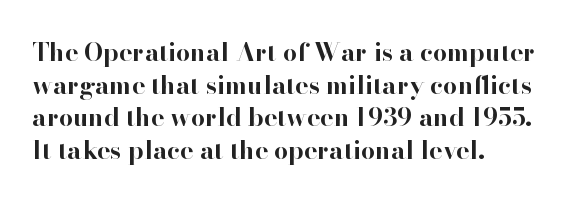
You could call the tracking neutral — neither tight nor loose. Ordinary non-slanted type is in use. Heavy, bold letterforms. Does the copy run flush right? No — it runs flush left. Regular leading.
